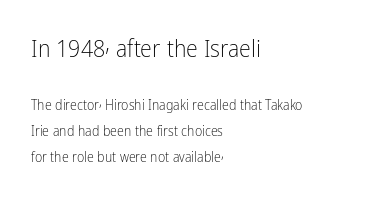
Q: Is the text bold? A: No.
Q: Is the text italic (slanted)? A: No, it is upright.
Q: Is the text underlined? A: No.
Q: How is the paragraph aligned? A: Left-aligned.
Q: Is the spacing between letters normal or unusually wide? A: Normal.
Q: Which block of text is set in a larger size, the first (top) or the second (bottom)? A: The first (top) one.
